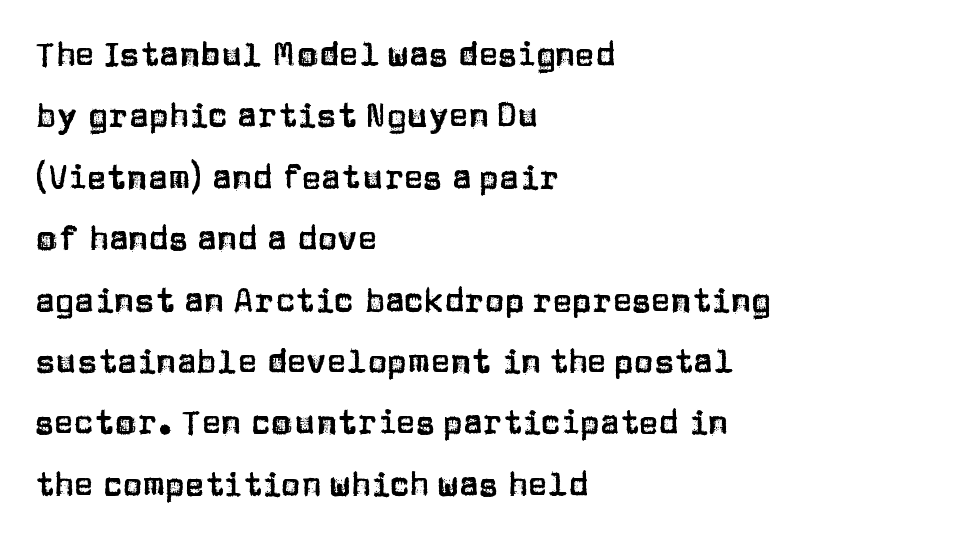
Is the letter spacing exaggerated? No — it looks like the ordinary default. Is this a sans? Yes — the strokes have no serifs. Looks like regular typesetting: each glyph gets only the width it needs. Just letters on the line, the space beneath them empty. When letters stand straight like this, we call the style roman or upright.
